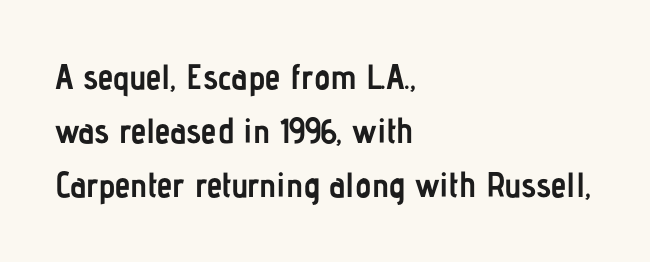
The compositor pushed each line to the left boundary. Regarding leading, the lines here are spaced in the standard way. A typesetter would mark this as roman, not italic. I'd describe the lettering as bold — thick and assertive. The glyphs are unaccompanied by any horizontal stroke below them.
